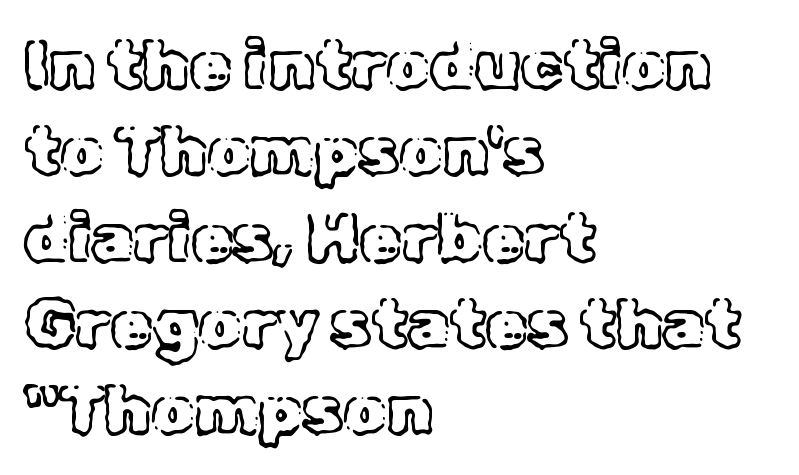
The image shows 68 px text type, upright; set left-aligned, normal line spacing (1.27x), normal letter spacing, not underlined; a medium x-height.
